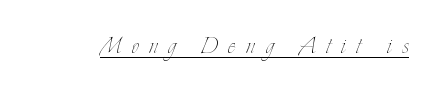
The font is comparable to plain body text, perhaps lighter. Substantial extra tracking has been applied to these lines. The typesetter has applied underlining to the passage shown.
